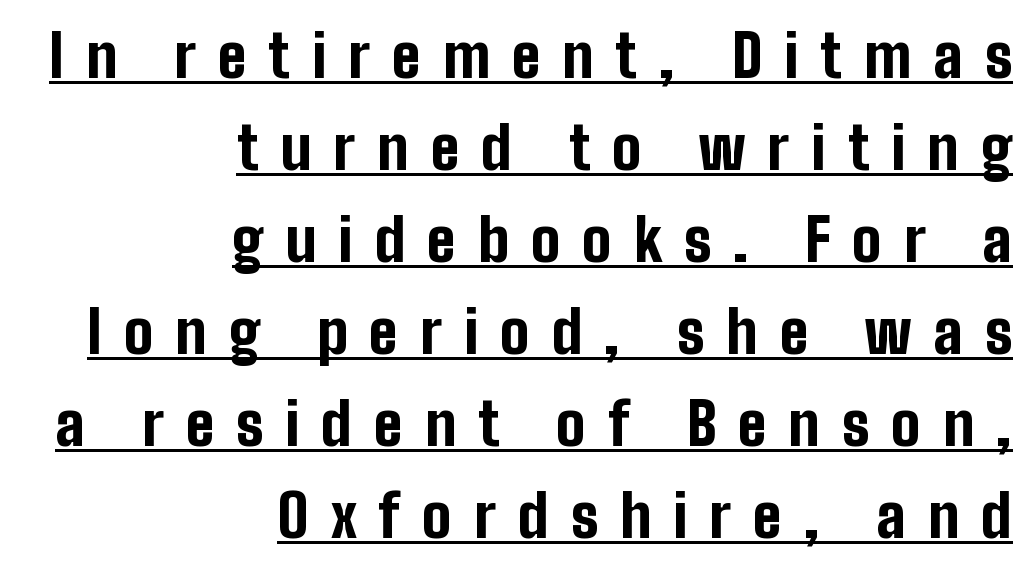
The image shows 59 px bold, condensed sans-serif type, upright; set right-aligned, normal line spacing (1.56x), unusually wide letter spacing (+0.37 em), underlined; low stroke contrast and a medium x-height.
